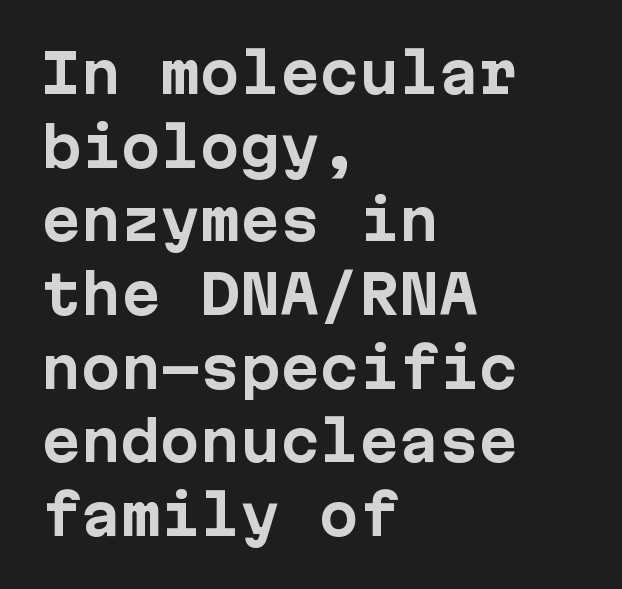
The image shows 53 px bold sans-serif type, upright, monospaced; set left-aligned, normal line spacing (1.39x), normal letter spacing, not underlined; low stroke contrast and a medium x-height.
